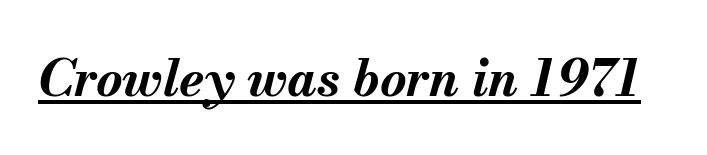
The image shows 51 px bold type, italic (leaning right); set normal letter spacing, underlined; medium stroke contrast and a small x-height.
